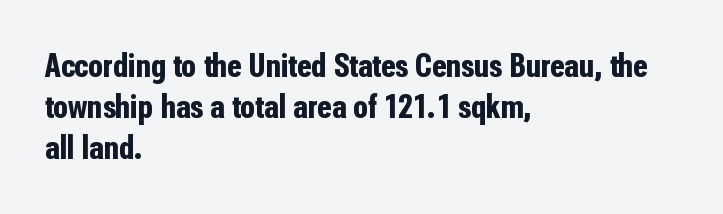
Nope, no serifs anywhere on these letters. Is this a fixed-width face? No — the glyphs have proportional, varying widths. The rendering uses a bold face; every stroke is thick and dark. Upright lettering throughout. Notice how the passage keeps a crisp vertical edge on the left only. This sample uses plain, unmodified letter spacing.
